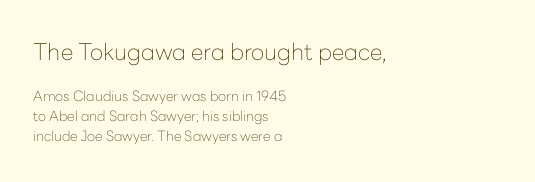
The image shows 23 px text type, upright; set left-aligned, normal line spacing (1.43x), normal letter spacing, not underlined; the first (top) block is 1.64x larger.
